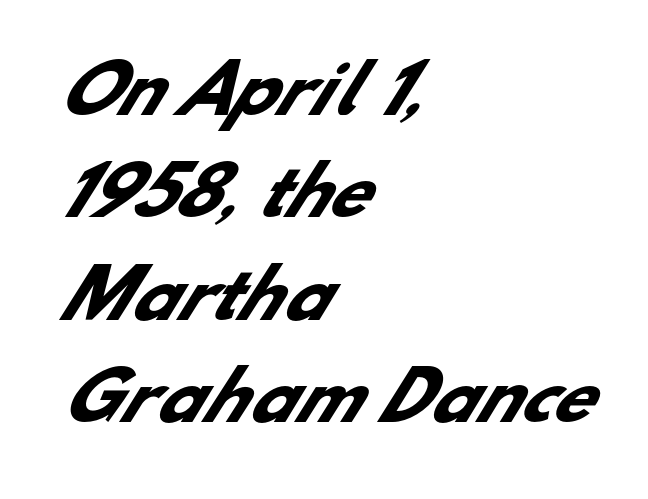
How heavy is the stroke? Heavy — this is a bold. The passage is arranged the way most books set body copy — flush left. A typesetter would call this proportional, since set widths differ per character. Caption: standard tracking, unaltered. A typesetter would label this face a sans.
